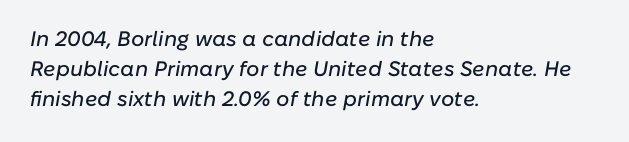
The glyphs look as if they've been sheared to an angle. Has an underline been added? It has not. The paragraph has a hard left edge and a soft right edge. How are the letters spaced? Ordinarily, with no added tracking. In terms of leading, this rendering sits right in the middle.
